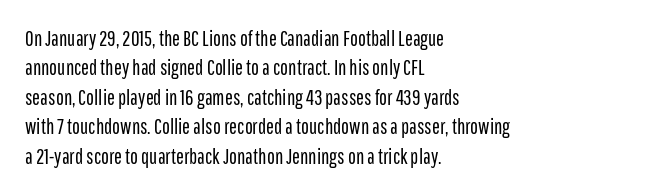
Q: Is the text bold? A: No.
Q: Is the text italic (slanted)? A: No, it is upright.
Q: Is the text underlined? A: No.
Q: How is the paragraph aligned? A: Left-aligned.
Q: Is the spacing between letters normal or unusually wide? A: Normal.
Q: Is the spacing between lines tight, normal or loose? A: Normal.
